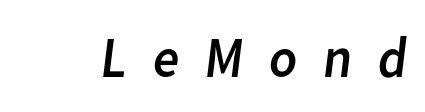
Caption: expanded tracking, letters set apart. The passage shown is typed in a proportional face where columns would drift. The letters look calm and open, with moderate or lighter stems. The glyphs in this specimen are sans serif.
